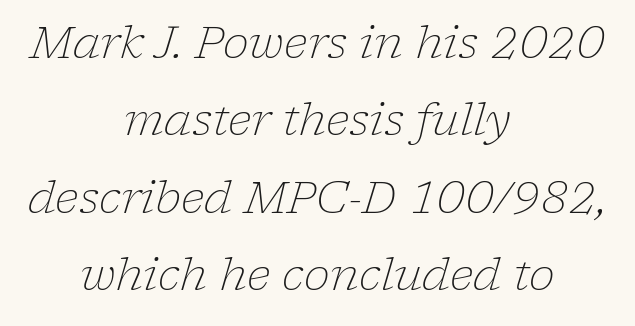
No extra ink here — the face is not bold. Looks like regular typesetting: each glyph gets only the width it needs. The glyphs look as if they've been sheared to an angle. Decoration check: the copy has no underline. Check where the strokes stop: tiny serifs finish them off.
